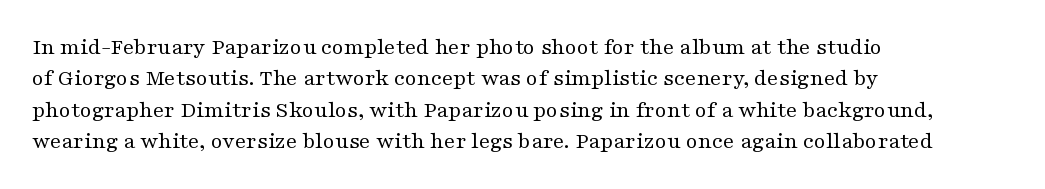
{"italic": "no", "bold": "no", "underline": "no", "align": "left", "line_spacing": "normal", "line_spacing_ratio": 1.31, "letter_spacing": "normal", "letter_spacing_em": 0.0, "glyph_px": 24}
